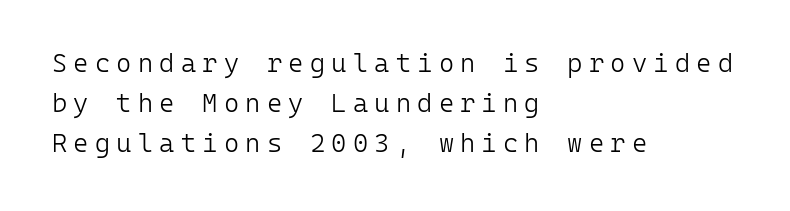
The image shows 26 px text type, upright; set left-aligned, normal line spacing (1.53x), unusually wide letter spacing (+0.24 em), not underlined.
